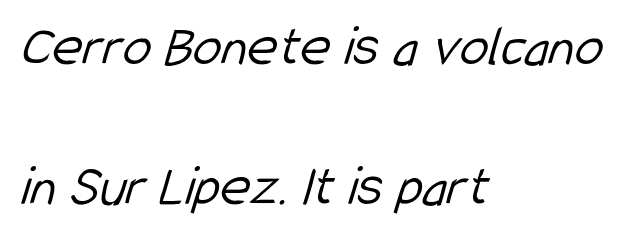
The face used here is a sans, in the tradition of grotesques and geometrics. Check under the words: just untouched page. Is this a fixed-width face? No — the glyphs have proportional, varying widths. Weight: regular or lighter. The block of text is sparse from top to bottom, with ample space between rows. One-word summary of the alignment: left.
